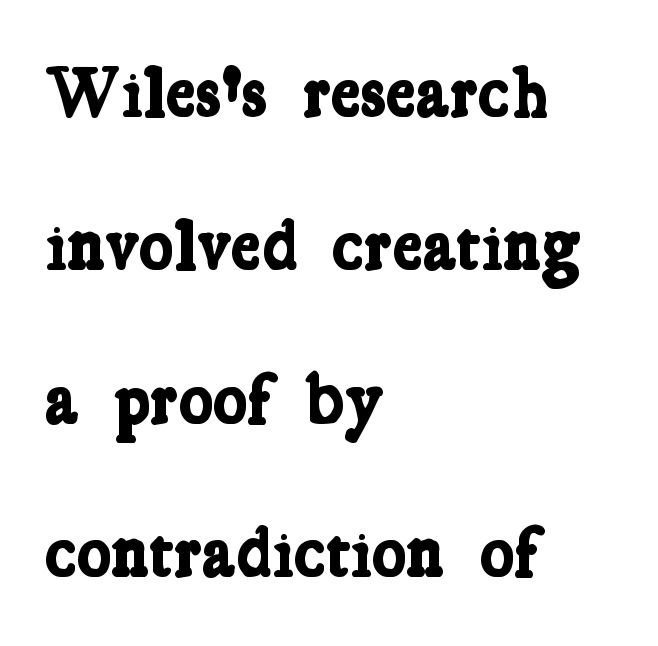
Q: Is the text bold? A: Yes.
Q: Is the typeface a serif or a sans-serif typeface? A: Serif.
Q: Is the text underlined? A: No.
Q: How is the paragraph aligned? A: Left-aligned.
Q: Is the spacing between letters normal or unusually wide? A: Normal.
Q: Is the spacing between lines tight, normal or loose? A: Loose.
Q: Width (condensed, normal, or wide)? A: Condensed.
Q: Stroke contrast? A: Low.
Q: x-height? A: Medium.
Q: Monospaced? A: No.
